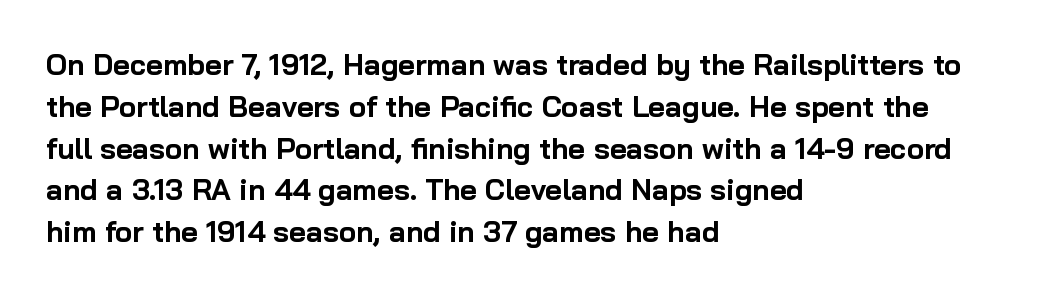
The image shows 29 px bold sans-serif type, upright; set left-aligned, normal line spacing (1.44x), normal letter spacing, not underlined; low stroke contrast and a medium x-height.
